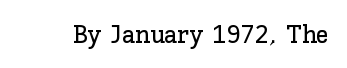
Is there any slant? The stems are plumb. Descenders are the only things crossing below the line. The line texture is even and compact thanks to regular tracking.
